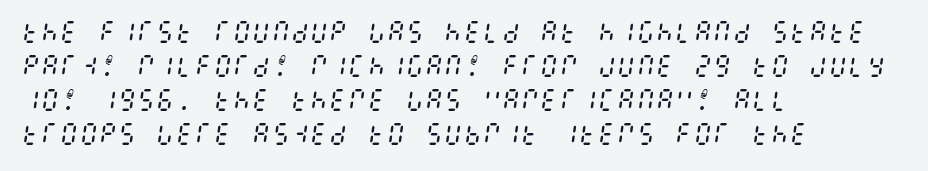
This rendering uses left alignment, leaving the right contour irregular. Descenders are the only things crossing below the line. Vertical spacing — default. The specimen reads as italic at a glance. The tracking reads as untouched default to a designer's eye. Weight: not bold — regular or lighter.
